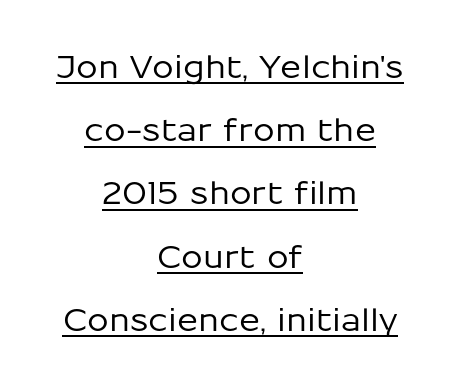
{"serif": "no", "italic": "no", "width": "normal", "stroke_contrast": "low", "x_height": "medium", "monospaced": "no", "underline": "yes", "align": "center", "line_spacing": "loose", "line_spacing_ratio": 2.04, "letter_spacing": "normal", "letter_spacing_em": 0.0, "glyph_px": 31}
